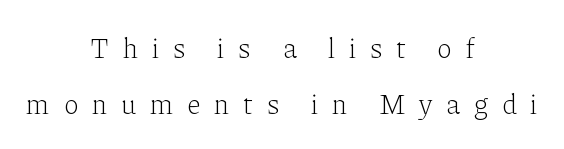
The image shows 28 px light serif type, upright; set centered, loose line spacing (1.99x), unusually wide letter spacing (+0.49 em), not underlined; low stroke contrast and a medium x-height.
